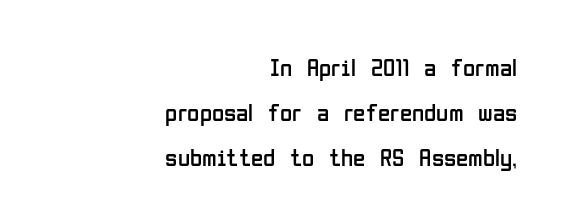
The image shows 25 px text type, upright; set right-aligned, line spacing 1.8x, normal letter spacing, not underlined.
